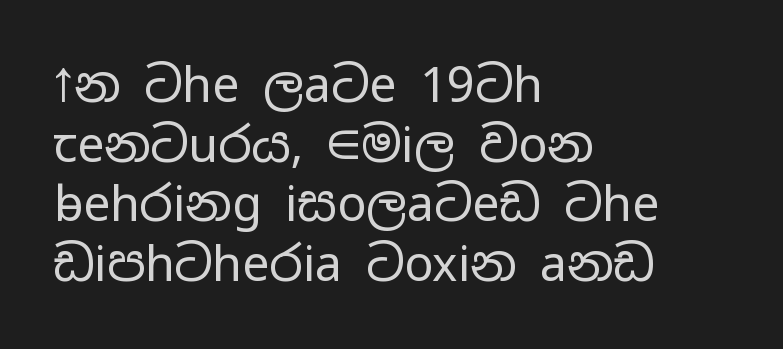
{"serif": "no", "italic": "no", "bold": "no", "weight": "regular", "width": "wide", "stroke_contrast": "low", "x_height": "medium", "monospaced": "no", "underline": "no", "align": "left", "line_spacing_ratio": 1.24, "letter_spacing": "normal", "letter_spacing_em": 0.0, "glyph_px": 48}
